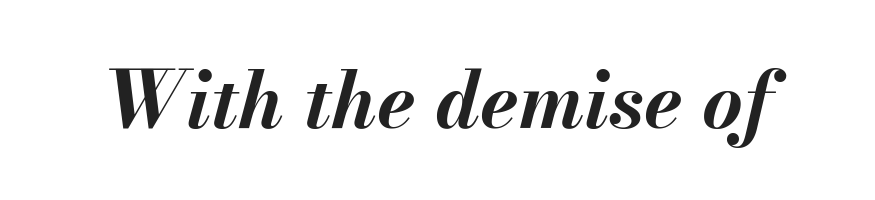
The image shows 78 px bold type, italic (leaning right); set normal letter spacing, not underlined; medium stroke contrast and a small x-height.
